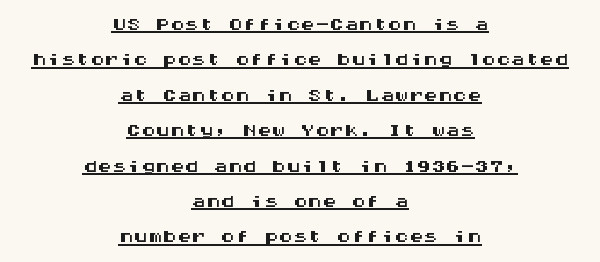
You could count columns in this text — the font is strictly monospaced. The gaps between neighbouring characters are ordinary and unremarkable. Caption: lettering with a line underneath. No feet cap the strokes, marking this as sans-serif type. Visually the block forms a symmetrical silhouette, jagged on both flanks.
